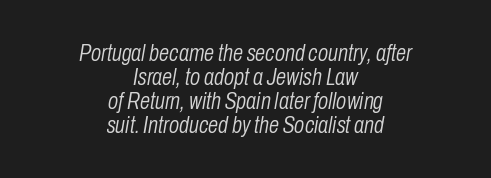
{"italic": "yes", "lean": "right", "slant_degrees": 10, "bold": "no", "underline": "no", "align": "center", "line_spacing": "tight", "line_spacing_ratio": 1.04, "letter_spacing": "normal", "letter_spacing_em": 0.0, "glyph_px": 23}
